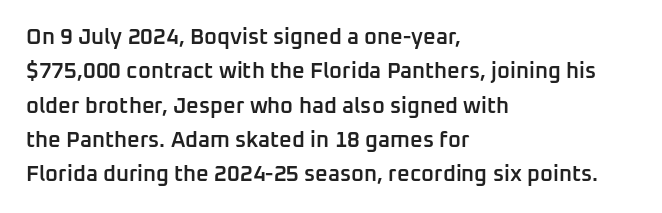
{"italic": "no", "bold": "semi", "underline": "no", "align": "left", "line_spacing": "normal", "line_spacing_ratio": 1.56, "letter_spacing": "normal", "letter_spacing_em": 0.0, "glyph_px": 22}
